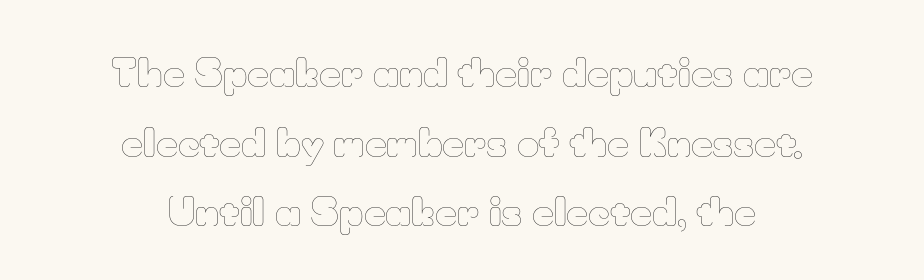
{"italic": "no", "bold": "no", "weight": "thin", "width": "normal", "stroke_contrast": "low", "x_height": "small", "monospaced": "no", "underline": "no", "align": "center", "line_spacing_ratio": 1.83, "letter_spacing": "normal", "letter_spacing_em": 0.0, "glyph_px": 38}
